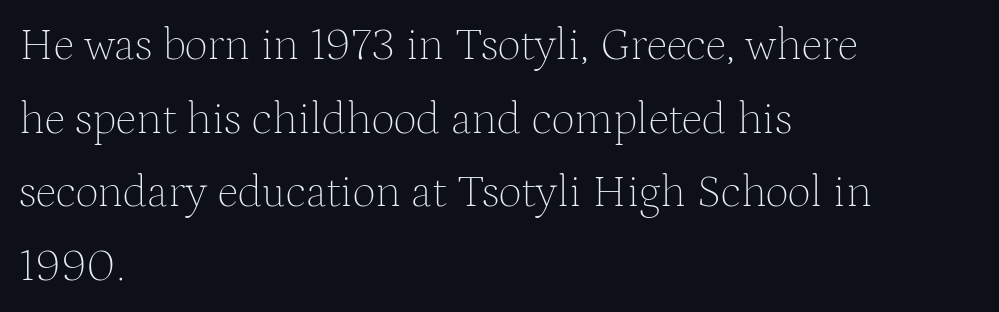
The image shows 46 px thin serif type, upright; set left-aligned, normal line spacing (1.6x), normal letter spacing, not underlined; medium stroke contrast and a medium x-height.
